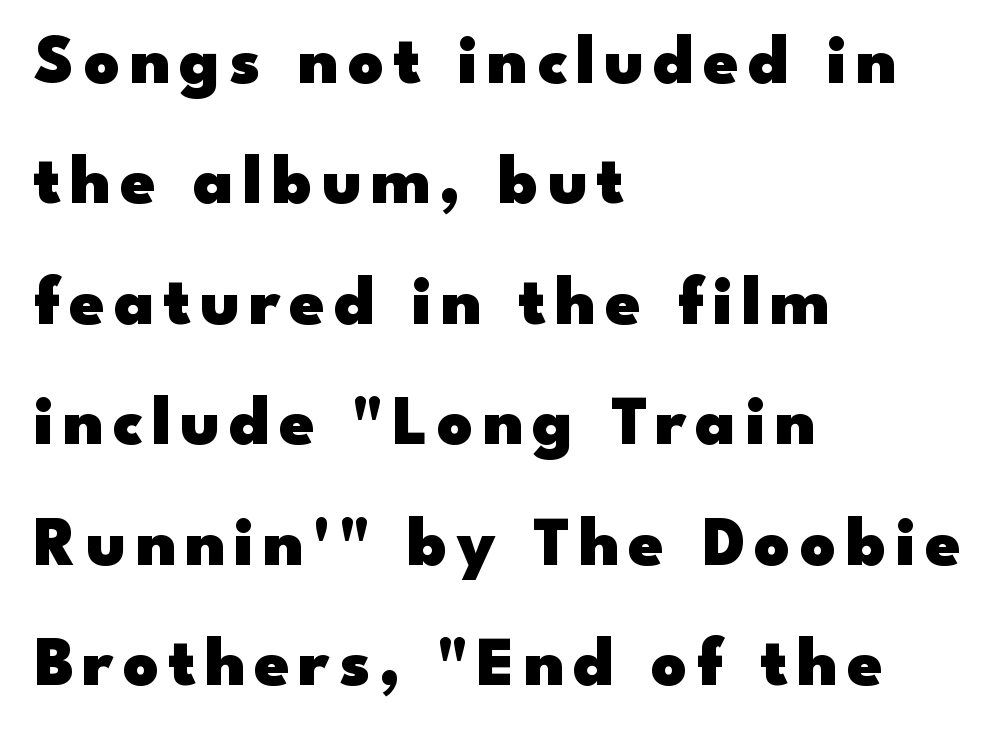
Q: Is the text bold? A: Yes.
Q: Is the text italic (slanted)? A: No, it is upright.
Q: Is the typeface a serif or a sans-serif typeface? A: Sans-serif.
Q: Is the text underlined? A: No.
Q: How is the paragraph aligned? A: Left-aligned.
Q: Width (condensed, normal, or wide)? A: Wide.
Q: Stroke contrast? A: Low.
Q: x-height? A: Small.
Q: Monospaced? A: No.
